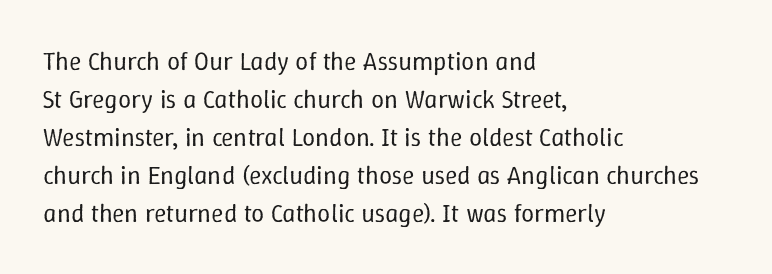
The image shows 26 px text type, upright; set left-aligned, normal line spacing (1.46x), normal letter spacing, not underlined.
